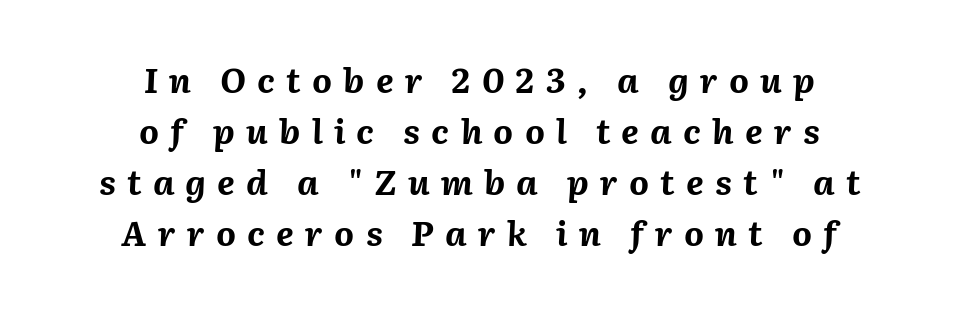
{"italic": "yes", "lean": "right", "slant_degrees": 2, "bold": "yes", "weight": "bold", "width": "normal", "stroke_contrast": "medium", "x_height": "medium", "monospaced": "no", "underline": "no", "align": "center", "line_spacing": "normal", "line_spacing_ratio": 1.5, "letter_spacing": "wide", "letter_spacing_em": 0.33, "glyph_px": 34}
